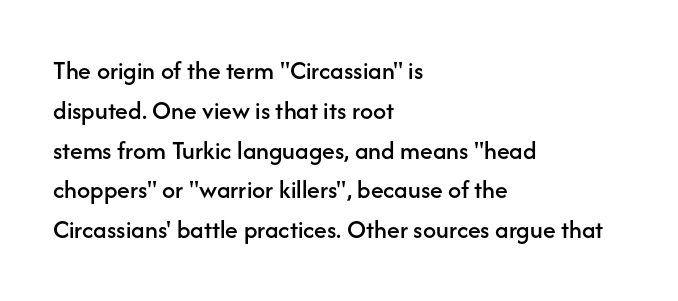
{"italic": "no", "underline": "no", "align": "left", "line_spacing": "normal", "line_spacing_ratio": 1.53, "letter_spacing": "normal", "letter_spacing_em": 0.0, "glyph_px": 26}
